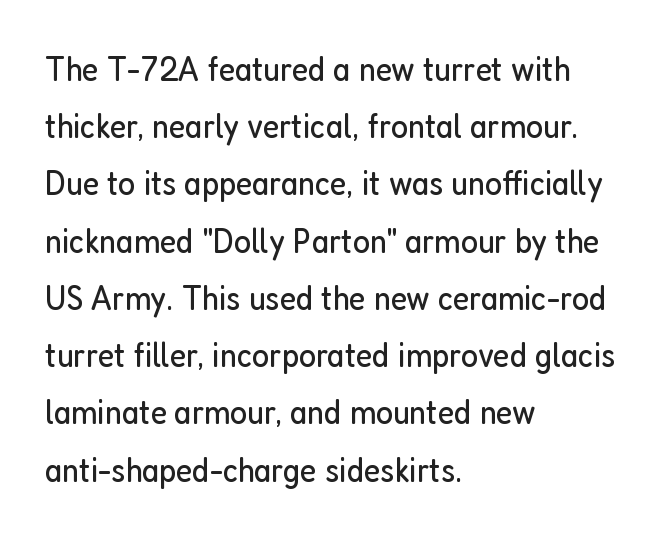
{"serif": "no", "italic": "no", "bold": "no", "weight": "regular", "width": "condensed", "stroke_contrast": "low", "x_height": "medium", "monospaced": "no", "underline": "no", "align": "left", "line_spacing": "normal", "line_spacing_ratio": 1.59, "letter_spacing": "normal", "letter_spacing_em": 0.0, "glyph_px": 36}
